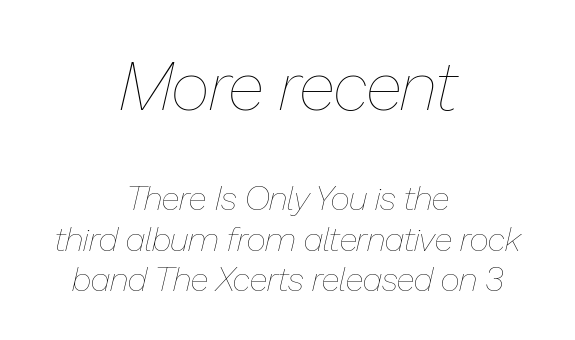
Between these two stacked blocks, the higher one wins on size. Words float on clear page, feet unadorned. Note the varied advance widths — an 'i' is clearly narrower than an 'm'. The paragraph shown floats in the horizontal middle.
